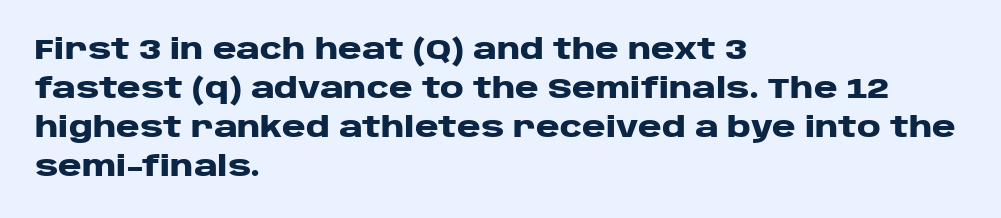
{"serif": "no", "italic": "no", "bold": "yes", "weight": "heavy", "width": "wide", "stroke_contrast": "low", "x_height": "large", "monospaced": "no", "underline": "no", "align": "left", "line_spacing": "normal", "line_spacing_ratio": 1.34, "letter_spacing": "normal", "letter_spacing_em": 0.0, "glyph_px": 29}
